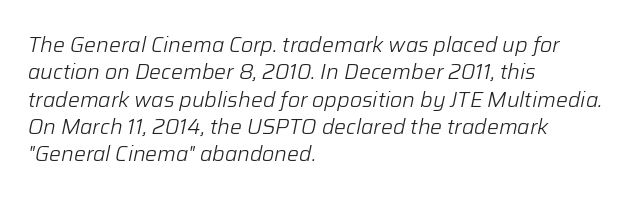
{"italic": "yes", "lean": "right", "slant_degrees": 12, "bold": "no", "underline": "no", "align": "left", "line_spacing": "normal", "line_spacing_ratio": 1.3, "letter_spacing": "normal", "letter_spacing_em": 0.0, "glyph_px": 21}
